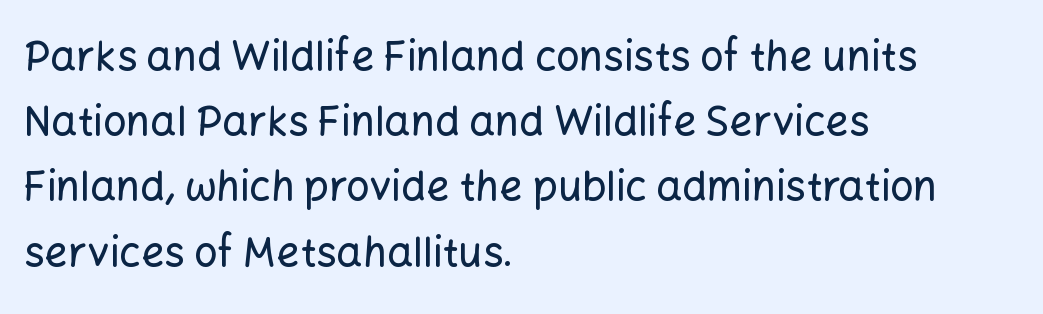
{"serif": "no", "italic": "no", "width": "normal", "stroke_contrast": "low", "x_height": "medium", "monospaced": "no", "underline": "no", "align": "left", "line_spacing": "normal", "line_spacing_ratio": 1.59, "letter_spacing": "normal", "letter_spacing_em": 0.0, "glyph_px": 41}
